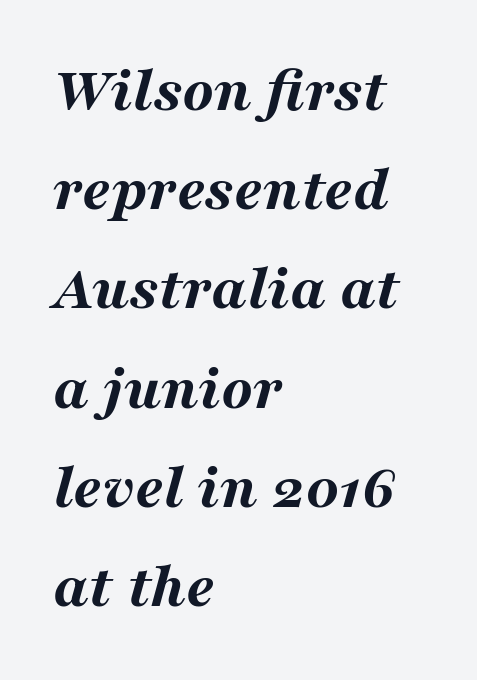
The type is set solid horizontally, with unmodified tracking. Note the varied advance widths — an 'i' is clearly narrower than an 'm'. The glyphs have the mass of a bold cut. Honestly, there is no underline to notice here at all. Style check: oblique. Leftover space on each line is placed entirely after the last word.
